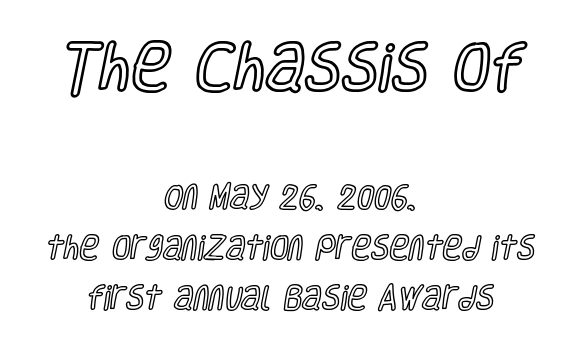
Tracking value appears to be zero — textbook default spacing. Large over small — that's the arrangement of the two blocks here. The rag falls on both sides of this text block equally. Descenders are the only things crossing below the line. Do the characters align in a grid? No, the font is proportional.
